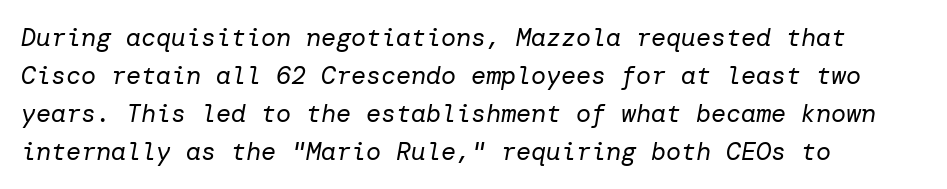
The image shows 25 px text type, italic (leaning right); set left-aligned, normal line spacing (1.52x), normal letter spacing, not underlined.
